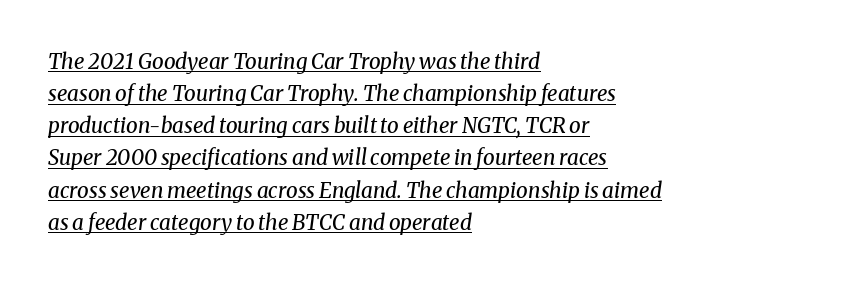
The image shows 21 px text type, italic (leaning right); set left-aligned, normal line spacing (1.53x), normal letter spacing, underlined.
